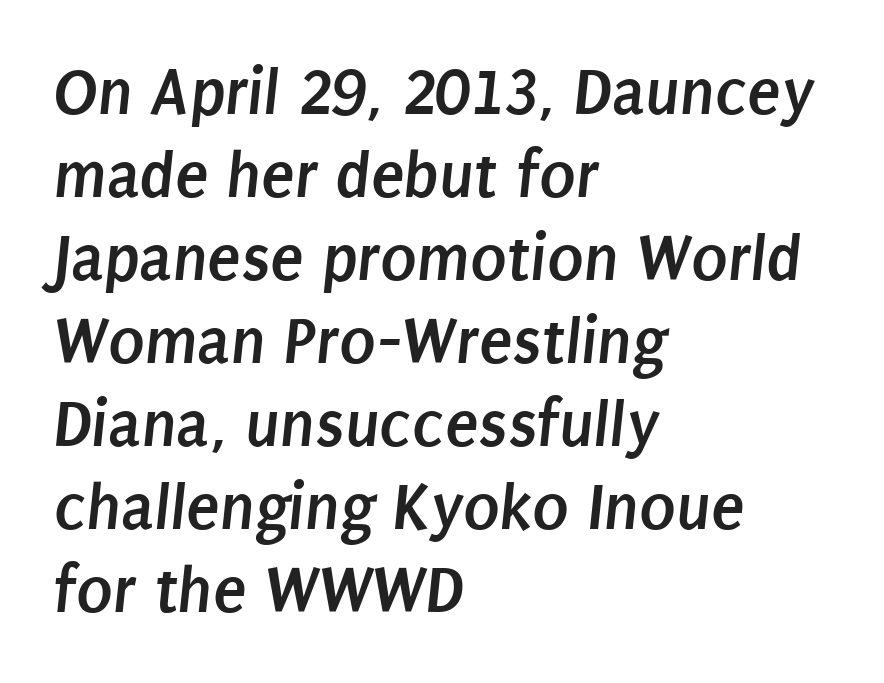
These lines are set flush left with a ragged right edge. Short note: letters normally spaced. Font category for this specimen: sans-serif. Looks like regular typesetting: each glyph gets only the width it needs. Honestly, there is no underline to notice here at all. Pretty heavy lettering here — definitely bold.
